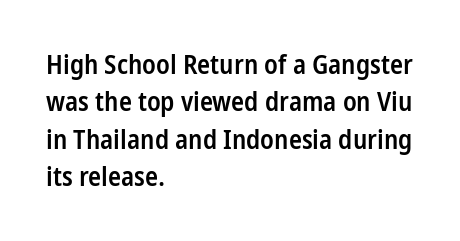
Q: Is the text bold? A: Semi-bold.
Q: Is the text italic (slanted)? A: No, it is upright.
Q: Is the text underlined? A: No.
Q: How is the paragraph aligned? A: Left-aligned.
Q: Is the spacing between letters normal or unusually wide? A: Normal.
Q: Is the spacing between lines tight, normal or loose? A: Normal.
